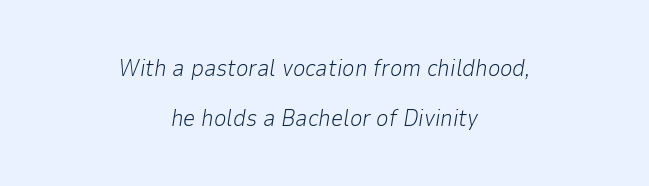
The image shows 24 px text type, italic (leaning right); set centered, loose line spacing (2.07x), normal letter spacing, not underlined.
